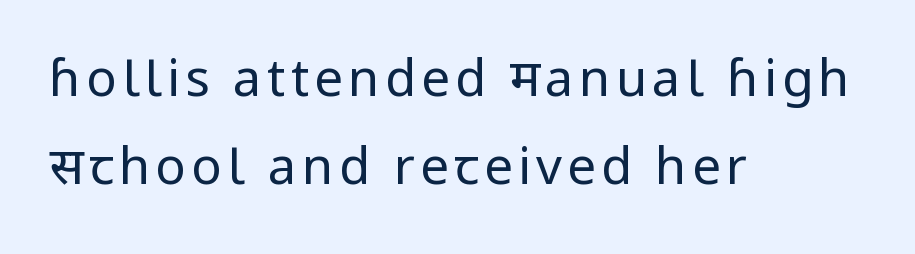
{"serif": "no", "italic": "no", "bold": "no", "weight": "regular", "width": "normal", "stroke_contrast": "low", "x_height": "medium", "monospaced": "no", "underline": "no", "align": "left", "line_spacing_ratio": 1.72, "glyph_px": 51}
